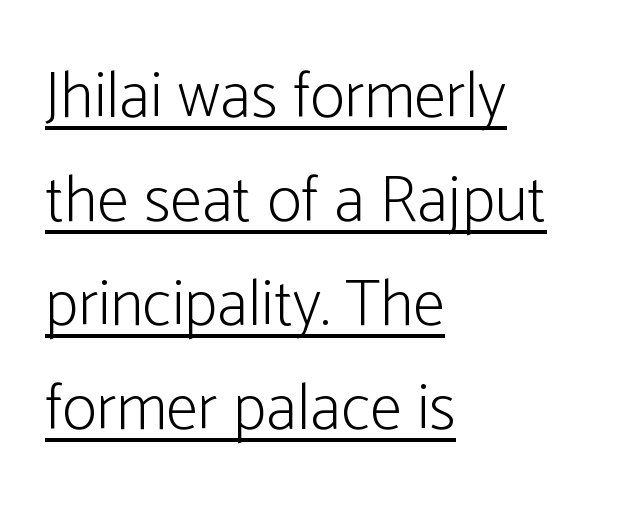
{"serif": "no", "italic": "no", "bold": "no", "weight": "light", "width": "condensed", "stroke_contrast": "low", "x_height": "medium", "monospaced": "no", "underline": "yes", "align": "left", "line_spacing": "normal", "line_spacing_ratio": 1.6, "letter_spacing": "normal", "letter_spacing_em": 0.0, "glyph_px": 65}
